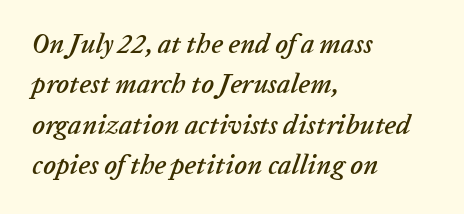
Q: Is the text italic (slanted)? A: Yes, it leans right by about 20 degrees.
Q: Is the text underlined? A: No.
Q: How is the paragraph aligned? A: Left-aligned.
Q: Is the spacing between letters normal or unusually wide? A: Normal.
Q: Is the spacing between lines tight, normal or loose? A: Normal.
